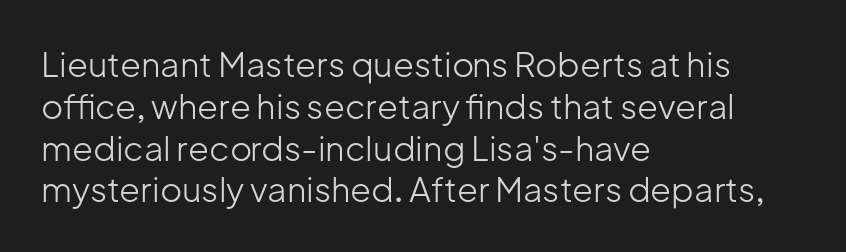
{"serif": "no", "italic": "no", "bold": "no", "weight": "light", "width": "normal", "stroke_contrast": "low", "x_height": "medium", "monospaced": "no", "underline": "no", "align": "left", "line_spacing_ratio": 1.23, "letter_spacing": "normal", "letter_spacing_em": 0.0, "glyph_px": 34}
